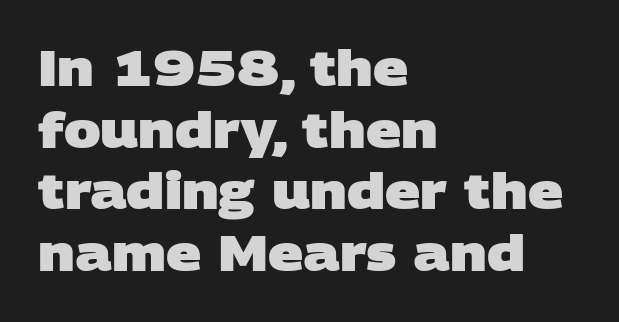
{"serif": "no", "bold": "yes", "weight": "heavy", "width": "wide", "stroke_contrast": "low", "x_height": "large", "monospaced": "no", "underline": "no", "align": "left", "line_spacing": "normal", "line_spacing_ratio": 1.26, "letter_spacing": "normal", "letter_spacing_em": 0.0, "glyph_px": 49}
